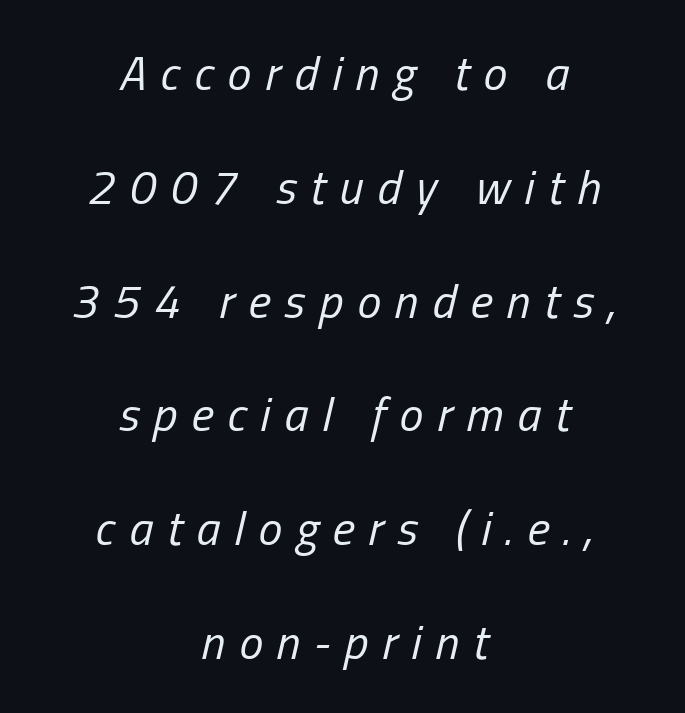
Q: Is the text bold? A: No.
Q: Is the text italic (slanted)? A: Yes, it leans right by about 13 degrees.
Q: Is the text underlined? A: No.
Q: How is the paragraph aligned? A: Centered.
Q: Is the spacing between letters normal or unusually wide? A: Unusually wide.
Q: Is the spacing between lines tight, normal or loose? A: Loose.
Q: Width (condensed, normal, or wide)? A: Condensed.
Q: Stroke contrast? A: Low.
Q: x-height? A: Medium.
Q: Monospaced? A: No.
